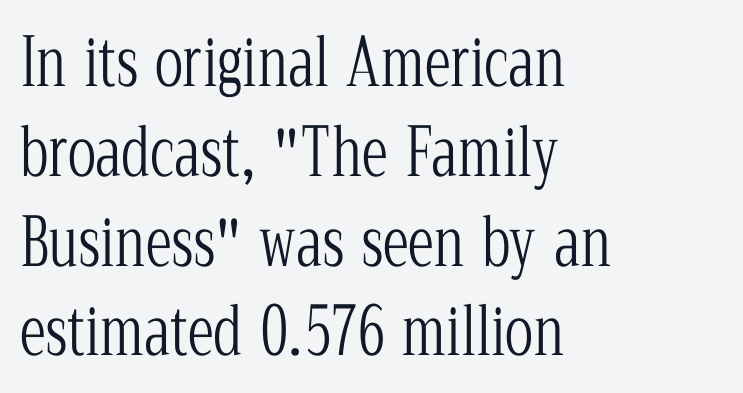
What kind of face is this? One with serifs. The passage shown is not underscored anywhere. Rendered with straight, roman letterforms. No letter is thick-stroked: the sample isn't bold.
